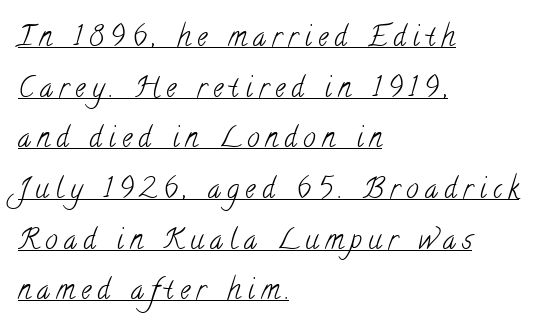
{"serif": "yes", "bold": "no", "weight": "light", "width": "condensed", "stroke_contrast": "low", "x_height": "small", "monospaced": "no", "underline": "yes", "align": "left", "line_spacing_ratio": 1.81, "letter_spacing": "wide", "letter_spacing_em": 0.23, "glyph_px": 28}
